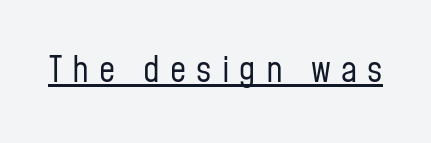
This sample uses an upright cut, with every glyph sitting square on the baseline. I'd call this a sans setting — the letters go barefoot. Stems and bowls with no extra thickness — not bold. A continuous stroke trails under the words, as in a hyperlink. The passage shown has open, widely tracked lettering throughout. A typesetter would call this proportional, since set widths differ per character.
